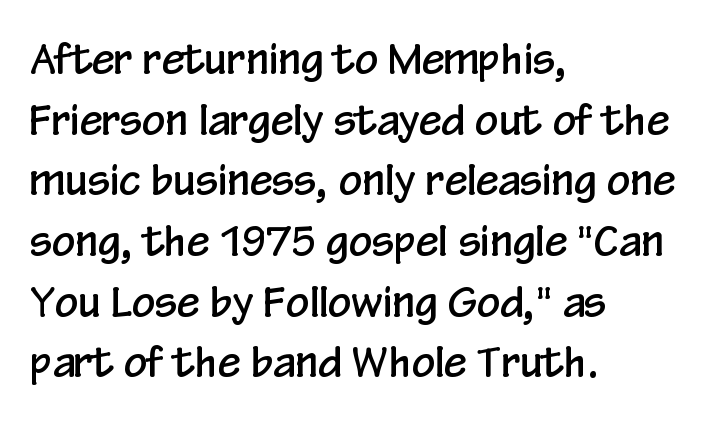
{"serif": "no", "italic": "no", "width": "condensed", "stroke_contrast": "low", "x_height": "medium", "monospaced": "no", "underline": "no", "align": "left", "line_spacing": "normal", "line_spacing_ratio": 1.48, "letter_spacing": "normal", "letter_spacing_em": 0.0, "glyph_px": 41}
